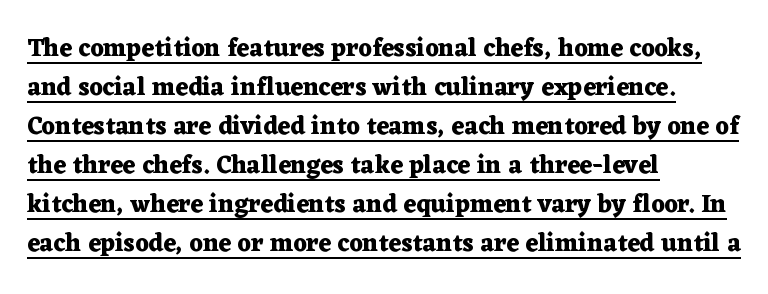
The image shows 25 px bold type, upright; set left-aligned, normal line spacing (1.56x), normal letter spacing, underlined.
